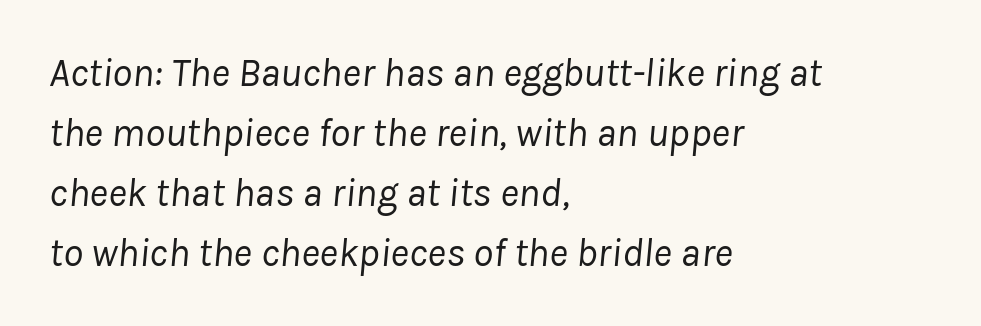
{"italic": "yes", "lean": "right", "slant_degrees": 8, "bold": "no", "weight": "regular", "width": "normal", "stroke_contrast": "low", "x_height": "medium", "monospaced": "no", "underline": "no", "align": "left", "line_spacing": "normal", "line_spacing_ratio": 1.5, "letter_spacing": "normal", "letter_spacing_em": 0.0, "glyph_px": 40}
